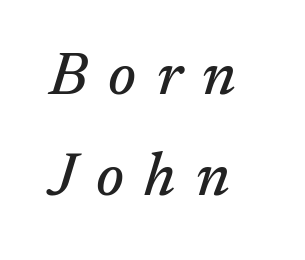
The image shows 60 px serif type, italic (leaning right); set left-aligned, normal line spacing (1.68x), unusually wide letter spacing (+0.34 em), not underlined; medium stroke contrast and a medium x-height.
